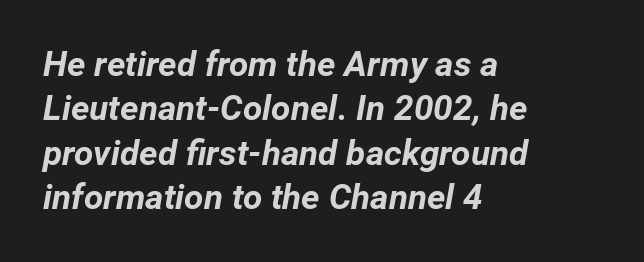
{"italic": "yes", "lean": "right", "slant_degrees": 12, "bold": "yes", "weight": "bold", "width": "normal", "stroke_contrast": "low", "x_height": "medium", "monospaced": "no", "underline": "no", "align": "left", "line_spacing": "normal", "line_spacing_ratio": 1.27, "letter_spacing": "normal", "letter_spacing_em": 0.0, "glyph_px": 35}
